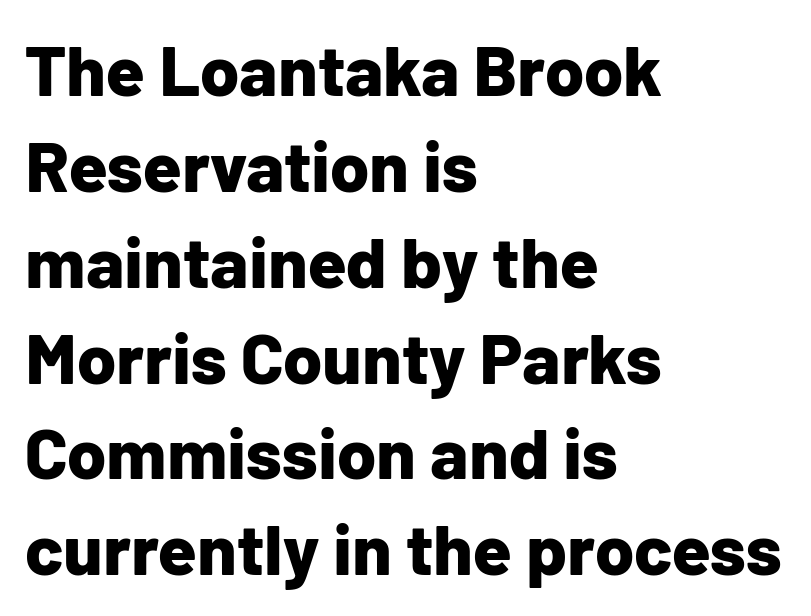
As a designer I'd log this as weight 700, bold. The passage shown is typeset with a sans-serif family. The block of text has a typical density, with ordinary space between rows. The lines are quadded left. Standard letterfit; no display-style spreading of the glyphs. The space beneath each line is pristine and unruled.
